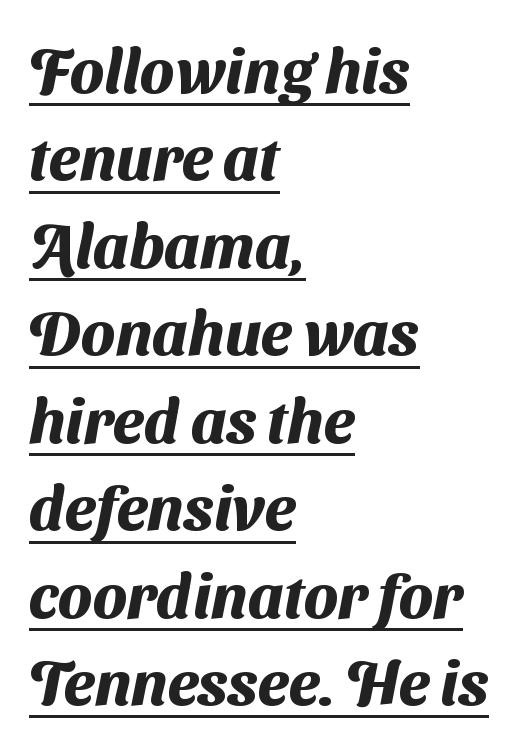
The image shows 62 px heavy sans-serif type; set left-aligned, normal line spacing (1.41x), normal letter spacing, underlined; medium stroke contrast and a medium x-height.
